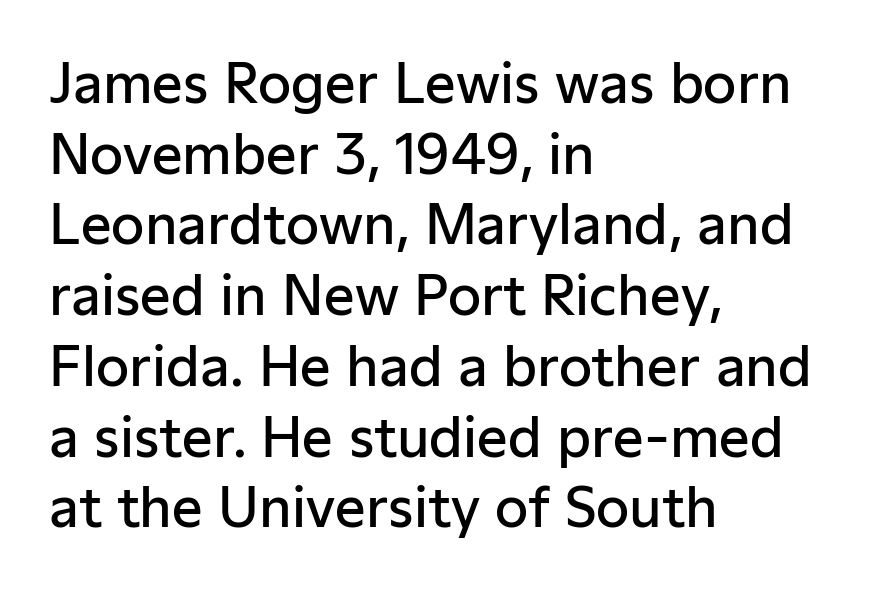
{"serif": "no", "italic": "no", "bold": "semi", "weight": "semibold", "width": "normal", "stroke_contrast": "low", "x_height": "medium", "monospaced": "no", "underline": "no", "align": "left", "line_spacing": "normal", "line_spacing_ratio": 1.31, "letter_spacing": "normal", "letter_spacing_em": 0.0, "glyph_px": 54}
